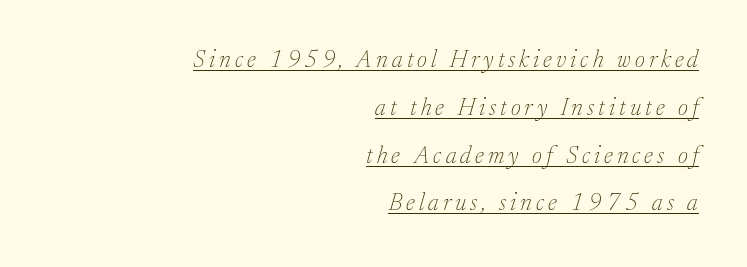
The glyphs look as if they've been sheared to an angle. The designer dialed line spacing up above the default. A flush-right, rag-left setting is used for this passage. The lettering is marked with a stroke running underneath it. Compared with a typical body face, this is equally light or lighter still.
